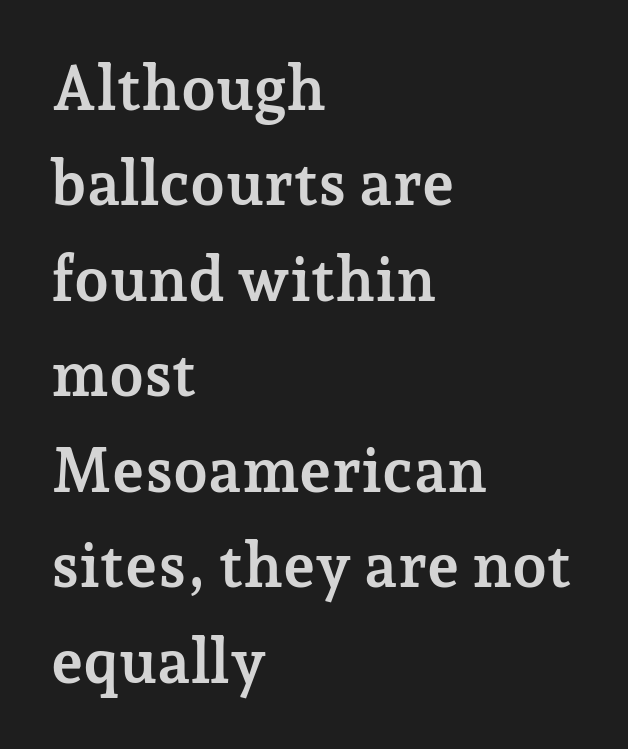
Q: Is the text bold? A: Yes.
Q: Is the text italic (slanted)? A: No, it is upright.
Q: Is the typeface a serif or a sans-serif typeface? A: Serif.
Q: Is the text underlined? A: No.
Q: How is the paragraph aligned? A: Left-aligned.
Q: Is the spacing between letters normal or unusually wide? A: Normal.
Q: Is the spacing between lines tight, normal or loose? A: Normal.
Q: Width (condensed, normal, or wide)? A: Normal.
Q: Stroke contrast? A: Low.
Q: x-height? A: Medium.
Q: Monospaced? A: No.
